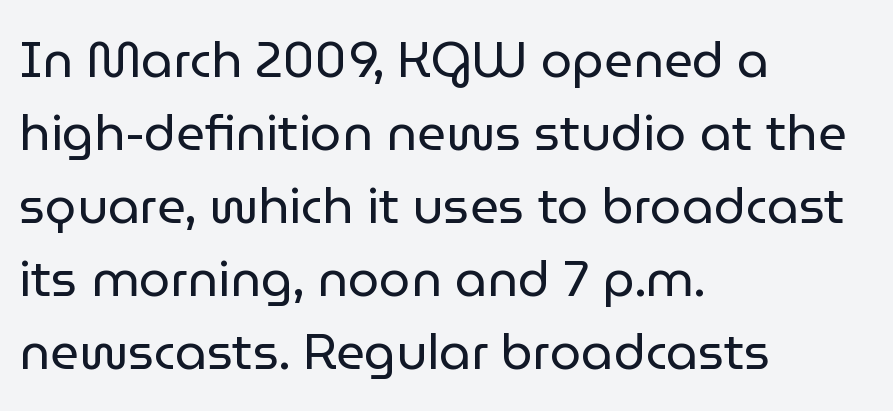
The image shows 50 px regular-weight sans-serif type, upright; set left-aligned, normal line spacing (1.46x), normal letter spacing, not underlined; low stroke contrast and a medium x-height.
